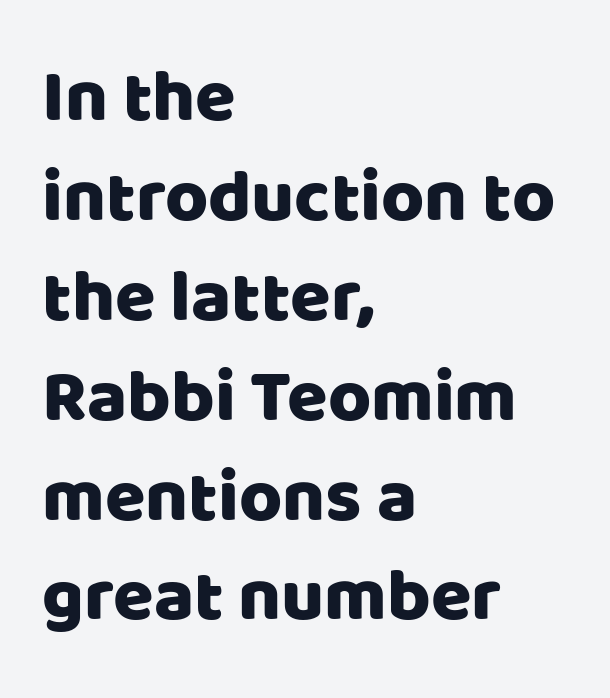
The image shows 74 px sans-serif type, upright; set left-aligned, normal line spacing (1.35x), normal letter spacing, not underlined; low stroke contrast and a large x-height.
